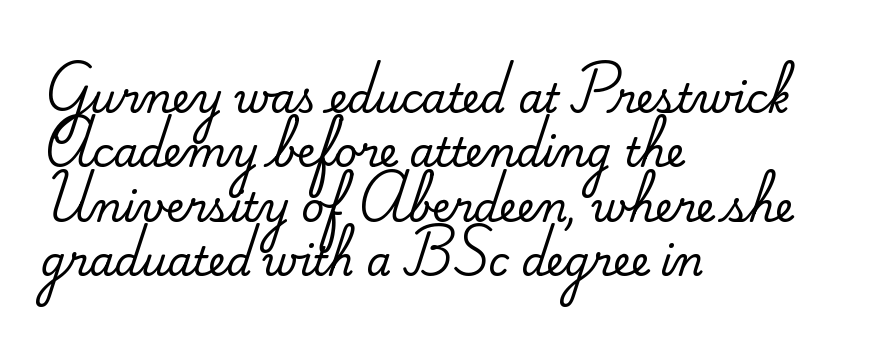
{"serif": "yes", "width": "normal", "stroke_contrast": "medium", "x_height": "small", "monospaced": "no", "underline": "no", "align": "left", "line_spacing": "normal", "line_spacing_ratio": 1.36, "letter_spacing": "normal", "letter_spacing_em": 0.0, "glyph_px": 40}
